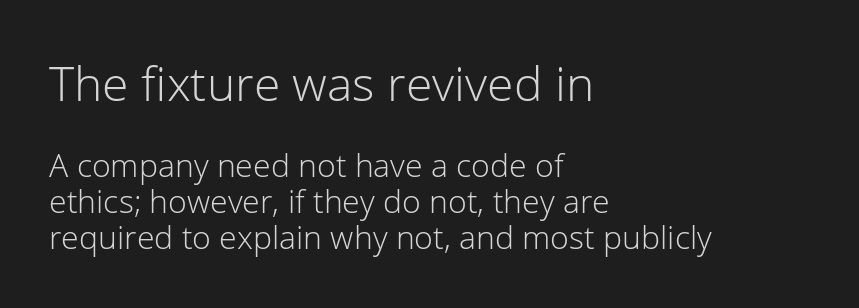
Has an underline been added? It has not. The letters sit at their default tracking, neither squeezed nor spread. Typeset ragged right — the left edge is the straight one. The letters stand upright; this is a roman face.
